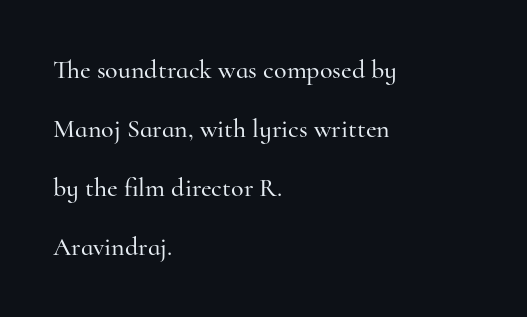
In terms of leading, this rendering errs on the spacious side. Honestly, the letter spacing is just normal — you wouldn't notice it. Type without underlining. Does the copy run flush right? No — it runs flush left.
